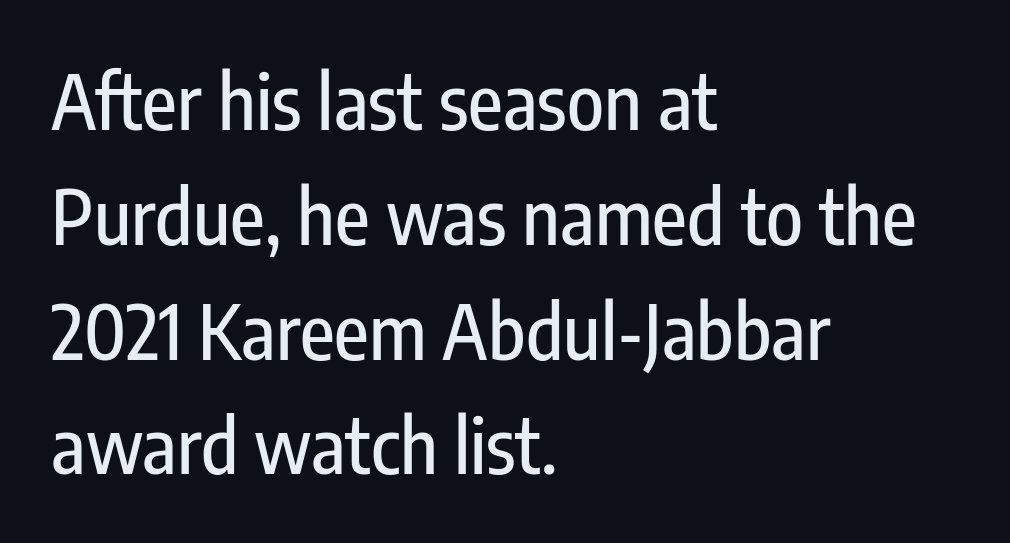
The image shows 76 px condensed sans-serif type, upright; set left-aligned, normal line spacing (1.51x), normal letter spacing, not underlined; low stroke contrast and a medium x-height.
